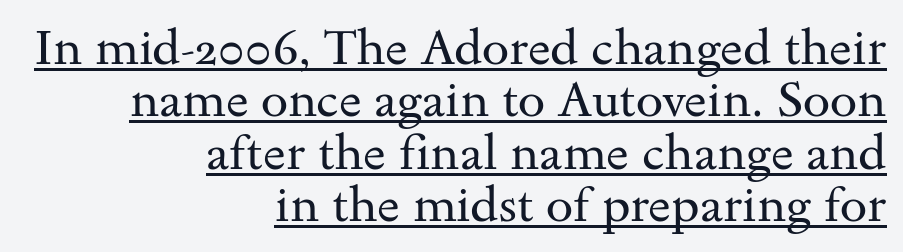
Q: Is the text bold? A: No.
Q: Is the text italic (slanted)? A: No, it is upright.
Q: Is the typeface a serif or a sans-serif typeface? A: Serif.
Q: Is the text underlined? A: Yes.
Q: How is the paragraph aligned? A: Right-aligned.
Q: Is the spacing between letters normal or unusually wide? A: Normal.
Q: Is the spacing between lines tight, normal or loose? A: Tight.
Q: Width (condensed, normal, or wide)? A: Wide.
Q: Stroke contrast? A: Medium.
Q: x-height? A: Small.
Q: Monospaced? A: No.
